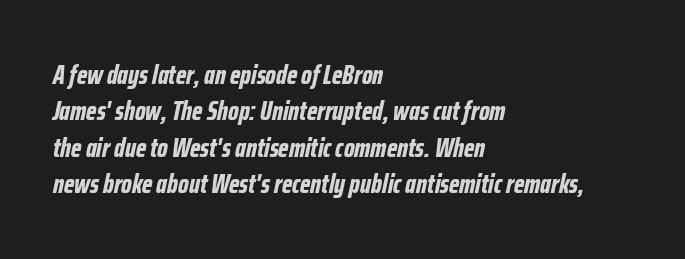
{"italic": "yes", "lean": "right", "slant_degrees": 12, "bold": "yes", "underline": "no", "align": "left", "line_spacing": "normal", "line_spacing_ratio": 1.35, "letter_spacing": "normal", "letter_spacing_em": 0.0, "glyph_px": 27}
